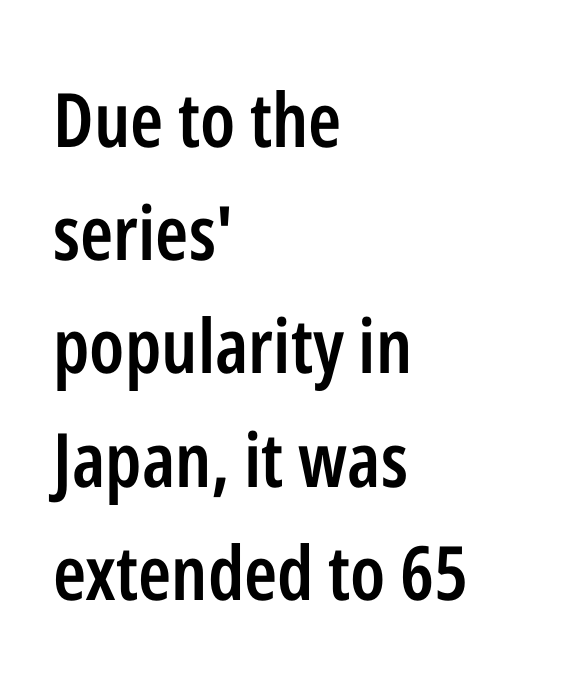
The image shows 75 px semibold, condensed sans-serif type, upright; set left-aligned, normal line spacing (1.51x), normal letter spacing, not underlined; low stroke contrast and a medium x-height.
